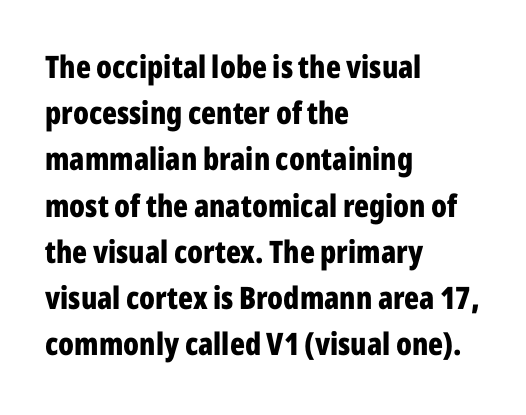
The image shows 31 px bold, condensed sans-serif type, upright; set left-aligned, normal line spacing (1.49x), normal letter spacing, not underlined; low stroke contrast and a medium x-height.
